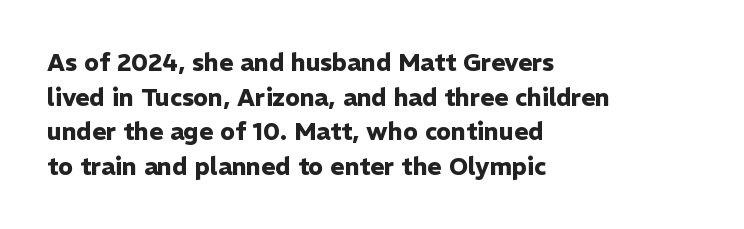
The image shows 24 px bold type, upright; set left-aligned, normal line spacing (1.44x), normal letter spacing, not underlined.
